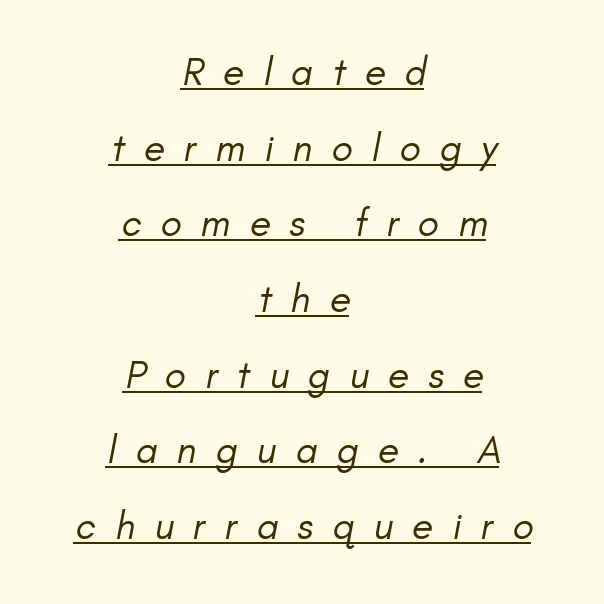
{"serif": "no", "bold": "no", "weight": "regular", "width": "normal", "stroke_contrast": "low", "x_height": "small", "monospaced": "no", "underline": "yes", "align": "center", "line_spacing": "loose", "line_spacing_ratio": 1.94, "letter_spacing": "wide", "letter_spacing_em": 0.49, "glyph_px": 39}
